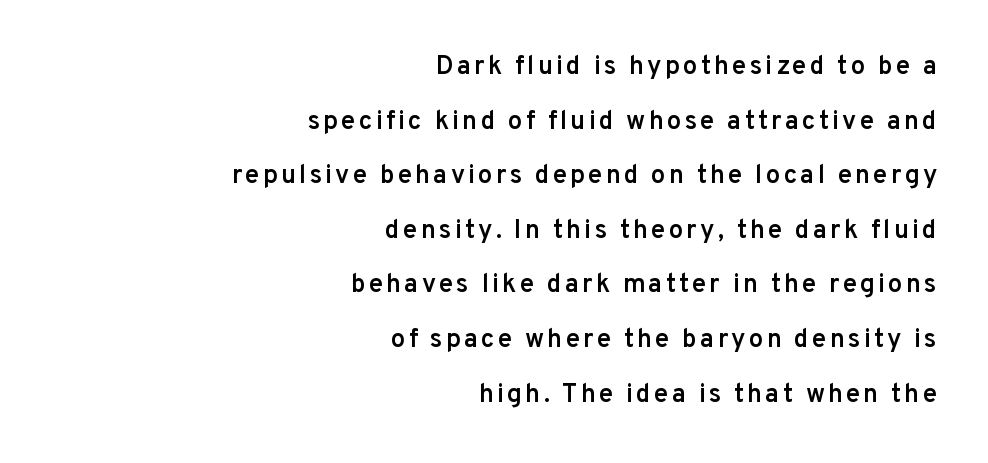
These lines carry some extra weight — a demibold, not a full bold. Upright lettering throughout. Does the leading feel generous? Absolutely, it's lavish. The lines are quadded right. Underline: absent.
